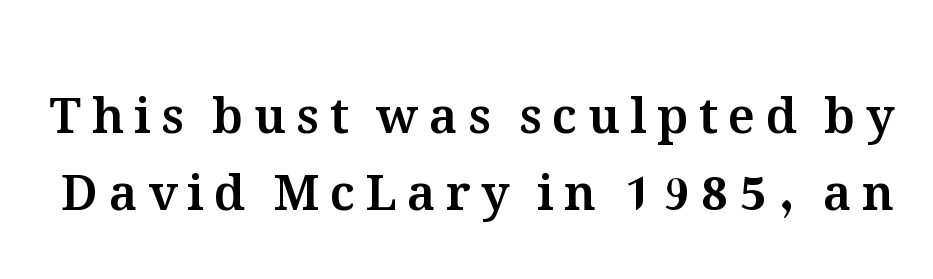
Q: Is the text italic (slanted)? A: No, it is upright.
Q: Is the text underlined? A: No.
Q: Is the spacing between letters normal or unusually wide? A: Unusually wide.
Q: Is the spacing between lines tight, normal or loose? A: Normal.
Q: Width (condensed, normal, or wide)? A: Normal.
Q: Stroke contrast? A: Medium.
Q: x-height? A: Medium.
Q: Monospaced? A: No.
